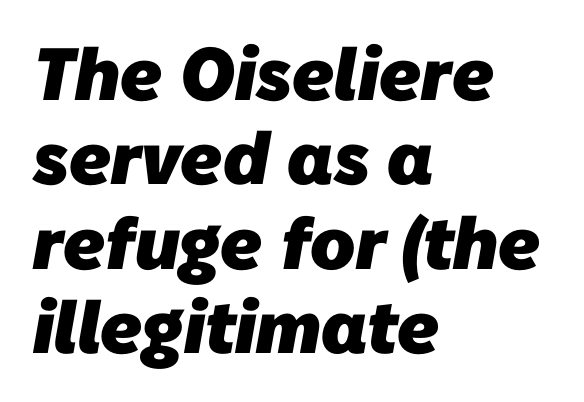
The image shows 74 px heavy sans-serif type; set left-aligned, tight line spacing (1.14x), normal letter spacing, not underlined; low stroke contrast and a medium x-height.
